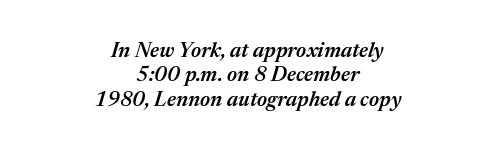
Q: Is the text bold? A: Semi-bold.
Q: Is the text italic (slanted)? A: Yes, it leans right by about 17 degrees.
Q: Is the text underlined? A: No.
Q: How is the paragraph aligned? A: Centered.
Q: Is the spacing between letters normal or unusually wide? A: Normal.
